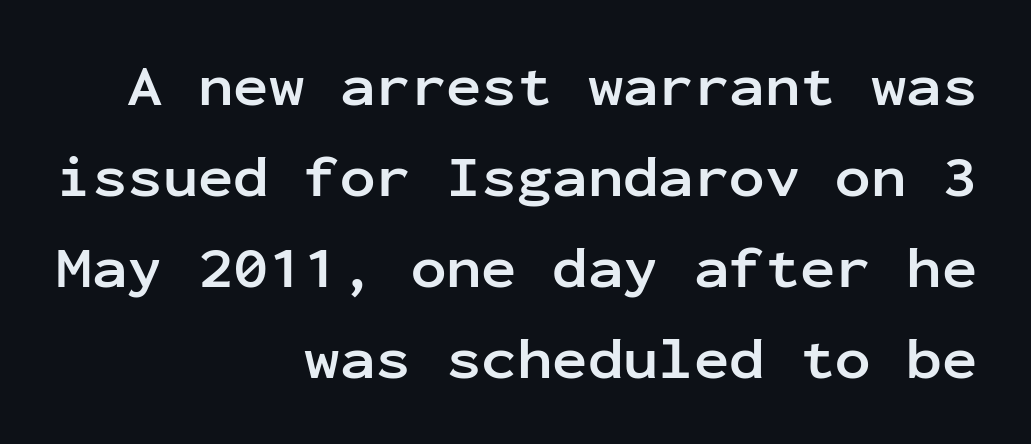
Decoration check: the copy has no underline. Notice how the stems are strictly vertical — no italics here. Inter-character spacing is left at the font's built-in metrics. Summary of vertical rhythm: regular, with standard interline spacing. The passage shown is typeset with a sans-serif family. The rendering uses typewriter-style spacing with identical character cells.
